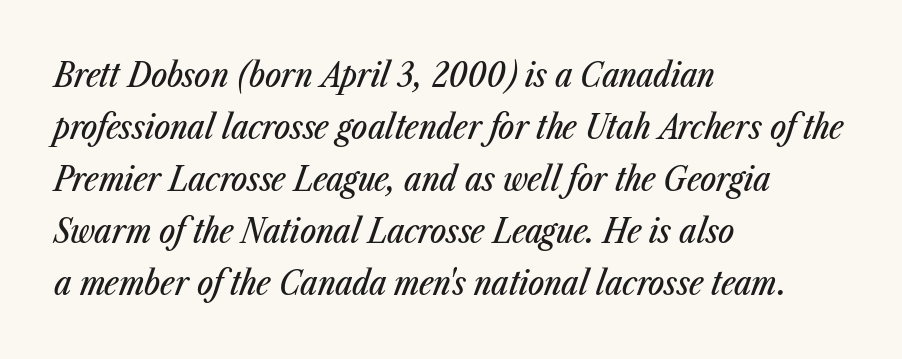
The image shows 34 px condensed type, italic (leaning right); set left-aligned, normal line spacing (1.53x), normal letter spacing, not underlined; low stroke contrast and a medium x-height.
